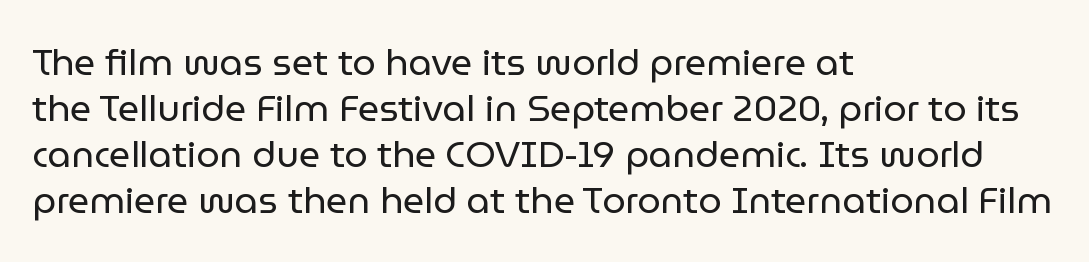
{"serif": "no", "italic": "no", "bold": "no", "weight": "regular", "width": "normal", "stroke_contrast": "low", "x_height": "medium", "monospaced": "no", "underline": "no", "align": "left", "line_spacing_ratio": 1.24, "letter_spacing": "normal", "letter_spacing_em": 0.0, "glyph_px": 37}
